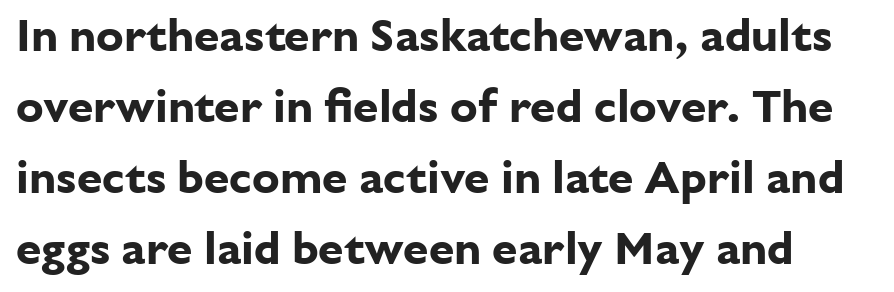
The image shows 46 px bold sans-serif type, upright; set normal line spacing (1.54x), normal letter spacing, not underlined; low stroke contrast and a medium x-height.
